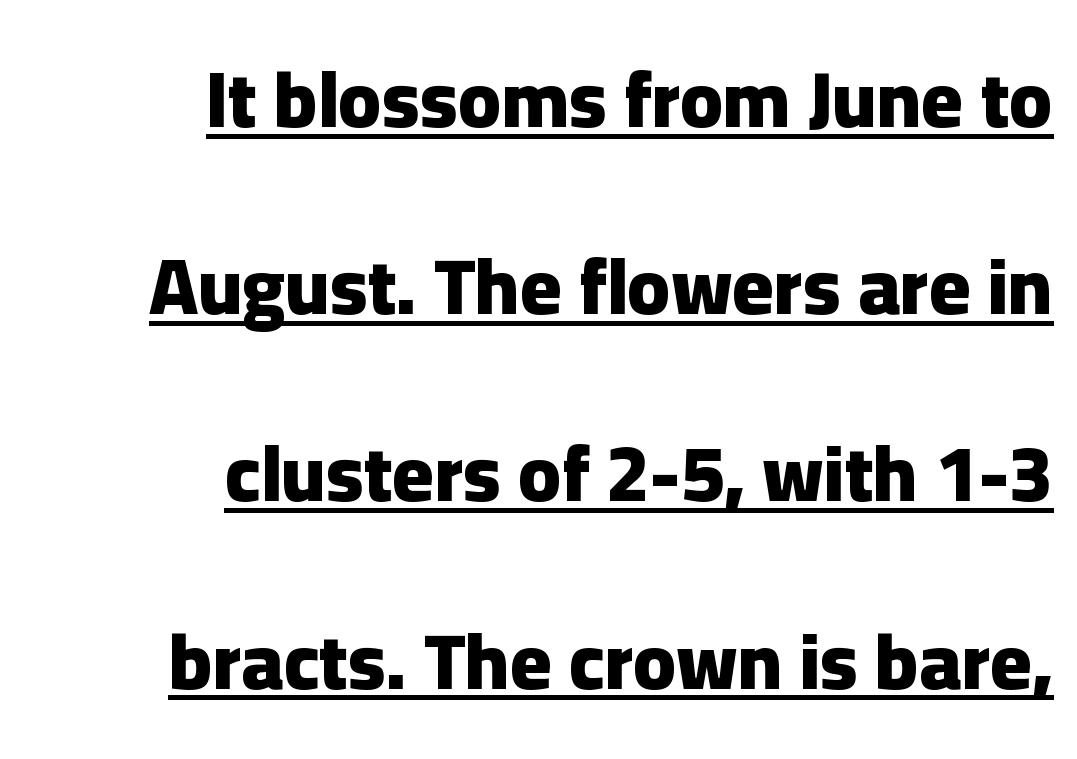
Horizontal alignment here is rightward, an uncommon choice for prose. Character widths vary here, with narrow letters taking less room than wide ones. A typesetter would mark this as roman, not italic. Strong, thick strokes mark this as bold type. The rendering shows plain stroke endings on the letterforms — a sans-serif design.
